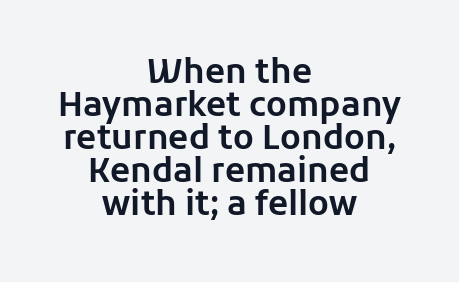
This is sans-serif lettering, the kind often seen on screens and signage. Every character sits straight up, as roman type does. How are the letters spaced? Ordinarily, with no added tracking. You could not count columns in this text — the font is proportionally spaced.
